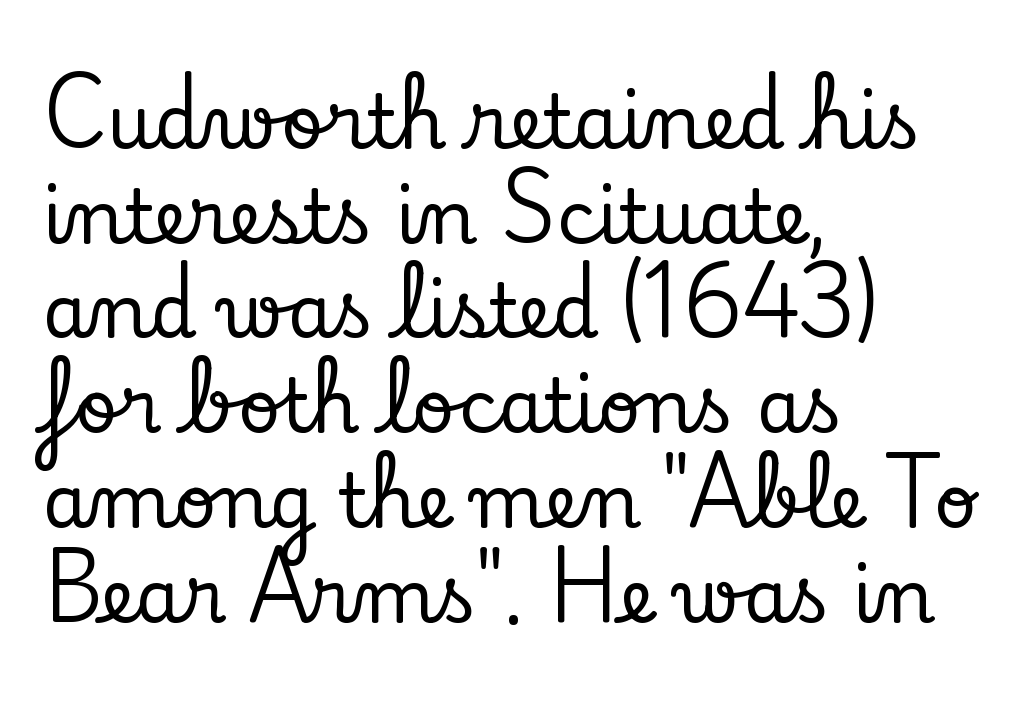
{"italic": "no", "width": "normal", "stroke_contrast": "low", "x_height": "small", "monospaced": "no", "underline": "no", "align": "left", "line_spacing": "normal", "line_spacing_ratio": 1.28, "letter_spacing": "normal", "letter_spacing_em": 0.0, "glyph_px": 74}
